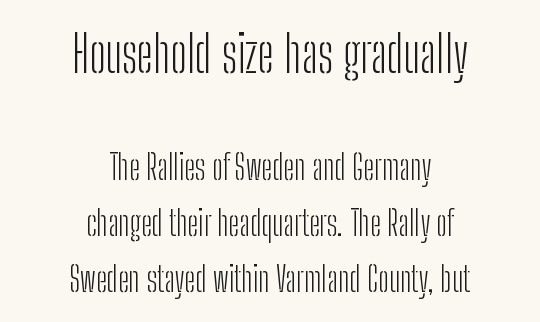
Q: Is the text bold? A: No.
Q: Is the text italic (slanted)? A: No, it is upright.
Q: Is the typeface a serif or a sans-serif typeface? A: Sans-serif.
Q: Is the text underlined? A: No.
Q: How is the paragraph aligned? A: Centered.
Q: Is the spacing between letters normal or unusually wide? A: Normal.
Q: Is the spacing between lines tight, normal or loose? A: Normal.
Q: Which block of text is set in a larger size, the first (top) or the second (bottom)? A: The first (top) one.
Q: Width (condensed, normal, or wide)? A: Condensed.
Q: Stroke contrast? A: Low.
Q: x-height? A: Medium.
Q: Monospaced? A: No.
